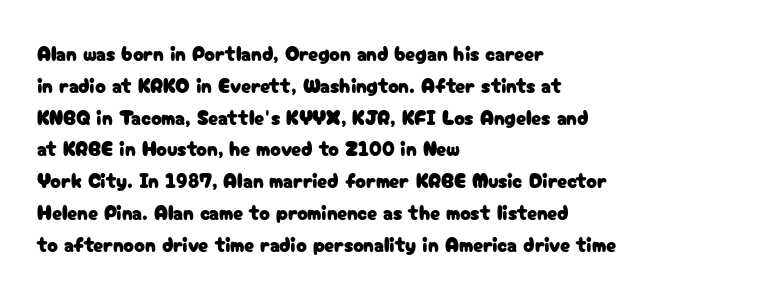
The image shows 20 px text type, upright; set left-aligned, normal line spacing (1.59x), normal letter spacing, not underlined.
